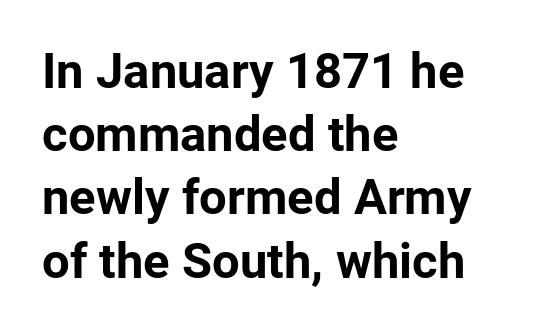
{"serif": "no", "italic": "no", "bold": "yes", "weight": "bold", "width": "normal", "stroke_contrast": "low", "x_height": "medium", "monospaced": "no", "underline": "no", "align": "left", "line_spacing": "normal", "line_spacing_ratio": 1.29, "letter_spacing": "normal", "letter_spacing_em": 0.0, "glyph_px": 49}
